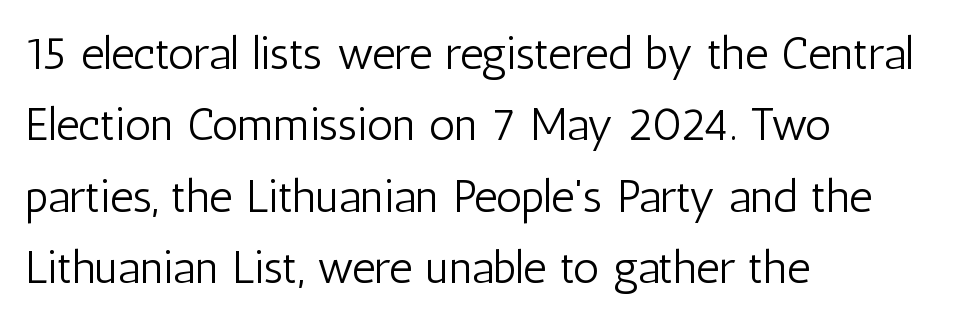
Q: Is the text bold? A: No.
Q: Is the text italic (slanted)? A: No, it is upright.
Q: Is the typeface a serif or a sans-serif typeface? A: Sans-serif.
Q: Is the text underlined? A: No.
Q: How is the paragraph aligned? A: Left-aligned.
Q: Is the spacing between letters normal or unusually wide? A: Normal.
Q: Is the spacing between lines tight, normal or loose? A: Normal.
Q: Width (condensed, normal, or wide)? A: Condensed.
Q: Stroke contrast? A: Low.
Q: x-height? A: Medium.
Q: Monospaced? A: No.
